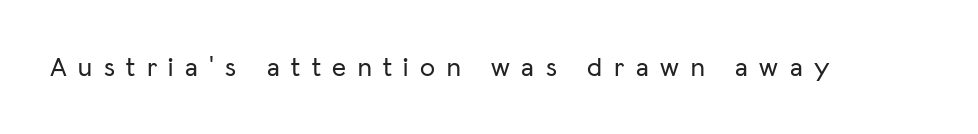
Q: Is the text italic (slanted)? A: No, it is upright.
Q: Is the text underlined? A: No.
Q: Is the spacing between letters normal or unusually wide? A: Unusually wide.
